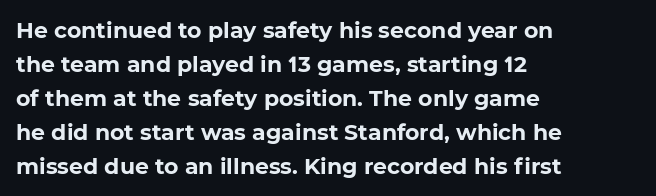
The baseline area is clear. This block has exactly the height ordinary leading produces. The rendering keeps characters at their native spacing. These lines stack with their left ends in a neat column. Students, this is bold: see how much ink each stroke carries.
